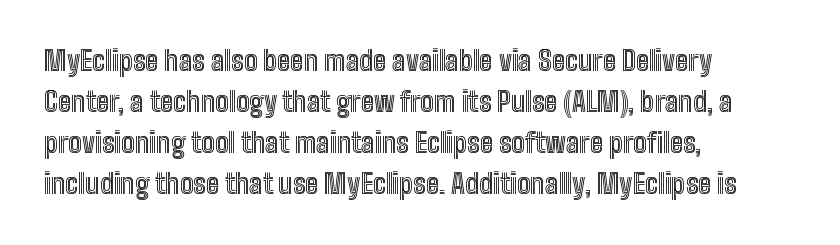
{"italic": "no", "underline": "no", "align": "left", "line_spacing": "normal", "line_spacing_ratio": 1.52, "letter_spacing": "normal", "letter_spacing_em": 0.0, "glyph_px": 27}
